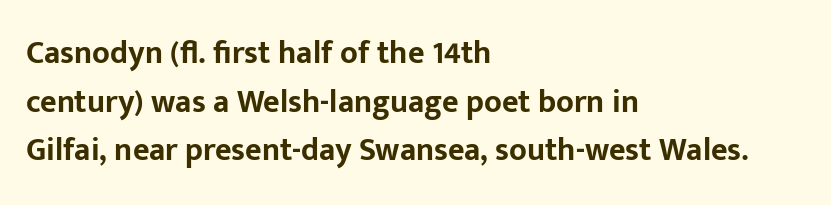
Tracking here is standard; glyphs follow each other at the usual distance. The setting favours the left margin, as ordinary paragraphs usually do. Unmarked baselines from the first word to the last. Posture: vertical. In terms of letterform style, serifs are entirely absent. Think of a printed novel: that variable character pitch is what you see here.
